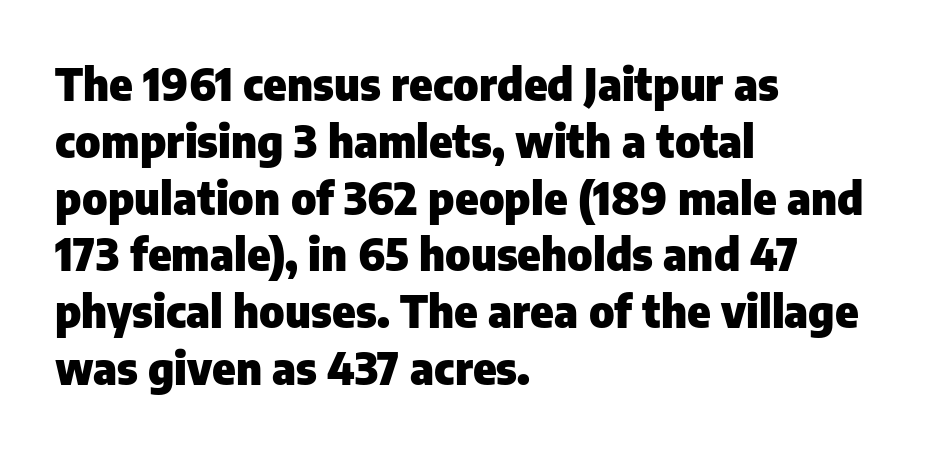
Q: Is the text bold? A: Yes.
Q: Is the text italic (slanted)? A: No, it is upright.
Q: Is the typeface a serif or a sans-serif typeface? A: Sans-serif.
Q: Is the text underlined? A: No.
Q: How is the paragraph aligned? A: Left-aligned.
Q: Is the spacing between letters normal or unusually wide? A: Normal.
Q: Is the spacing between lines tight, normal or loose? A: Normal.
Q: Width (condensed, normal, or wide)? A: Normal.
Q: Stroke contrast? A: Low.
Q: x-height? A: Medium.
Q: Monospaced? A: No.
